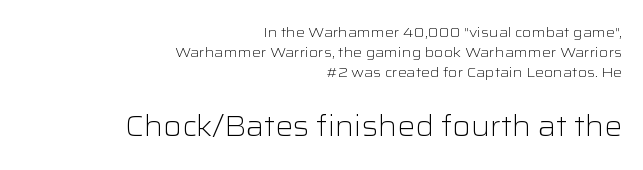
The image shows 28 px light, wide sans-serif type, upright; set right-aligned, normal line spacing (1.44x), normal letter spacing, not underlined; the second (bottom) block is 2.0x larger; low stroke contrast and a medium x-height.
